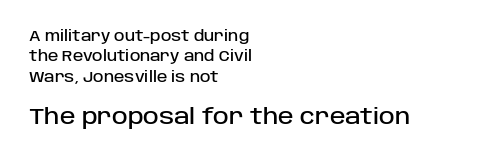
The image shows 21 px text type, upright; set left-aligned, normal line spacing (1.46x), normal letter spacing, not underlined; the second (bottom) block is 1.5x larger.
